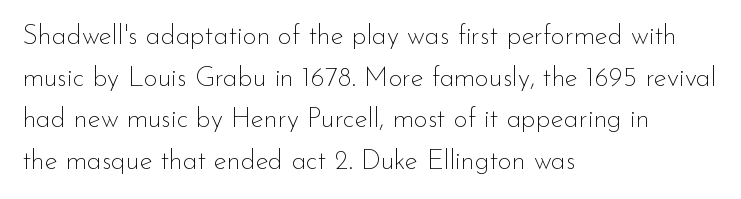
This sample uses an upright cut, with every glyph sitting square on the baseline. Lines of text with bare space underneath. The setting favours the left margin, as ordinary paragraphs usually do. Leading: standard. The typesetting does not lean heavy: it is not bold. You could call the tracking neutral — neither tight nor loose.
